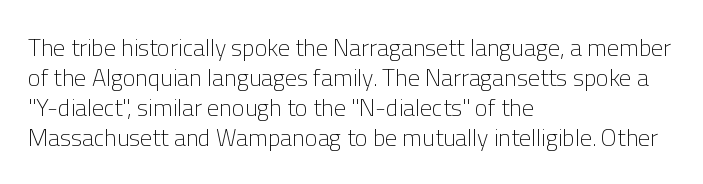
{"italic": "no", "bold": "no", "underline": "no", "align": "left", "line_spacing": "normal", "line_spacing_ratio": 1.25, "letter_spacing": "normal", "letter_spacing_em": 0.0, "glyph_px": 24}
